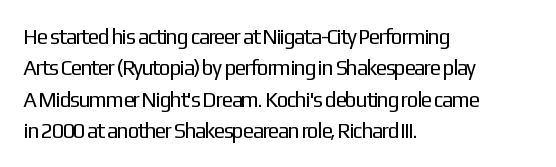
The image shows 21 px text type, upright; set left-aligned, normal line spacing (1.49x), normal letter spacing, not underlined.
